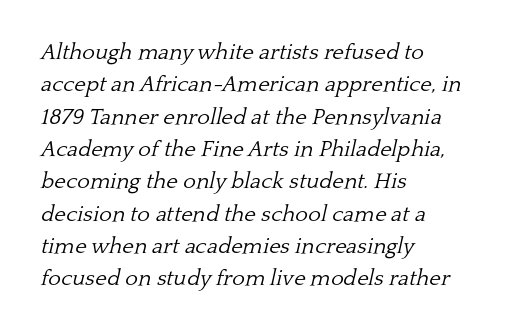
Q: Is the text bold? A: No.
Q: Is the text italic (slanted)? A: Yes, it leans right by about 13 degrees.
Q: Is the text underlined? A: No.
Q: How is the paragraph aligned? A: Left-aligned.
Q: Is the spacing between letters normal or unusually wide? A: Normal.
Q: Is the spacing between lines tight, normal or loose? A: Normal.
